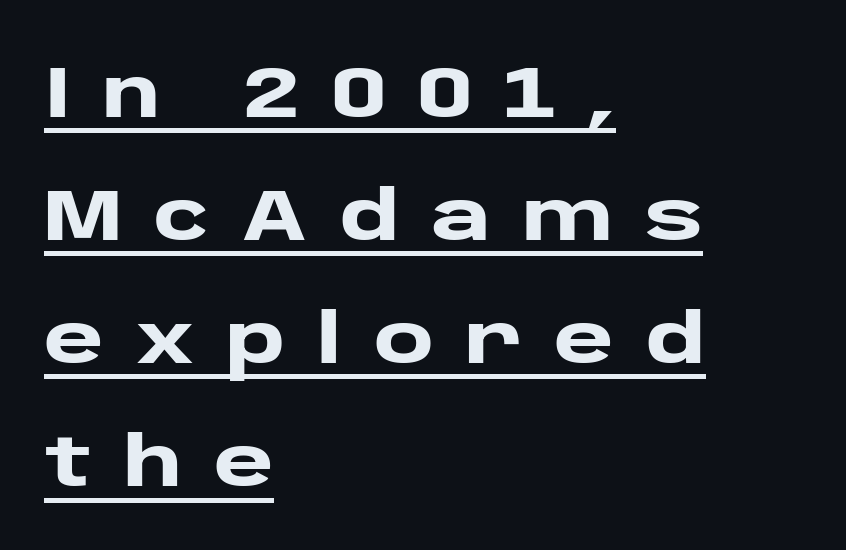
The image shows 72 px heavy, wide sans-serif type, upright; set left-aligned, line spacing 1.71x, unusually wide letter spacing (+0.44 em), underlined; low stroke contrast and a large x-height.
